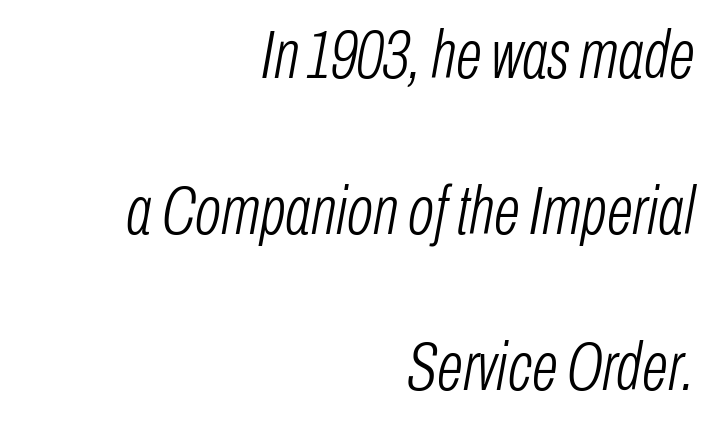
Looks like regular typesetting: each glyph gets only the width it needs. Between one letter and the next there's only the usual sliver of space. Each line ends at the same right margin while the left side varies. Nobody drew a line under any word here.
